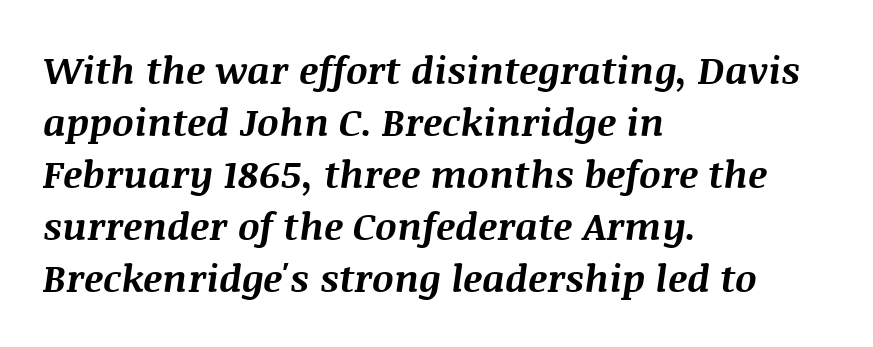
Pretty heavy lettering here — definitely bold. Only glyphs here, with clear space below each row. Think of a printed novel: that variable character pitch is what you see here. Rendered with sloped, italic letterforms. In CSS terms this would be text-align: left.
